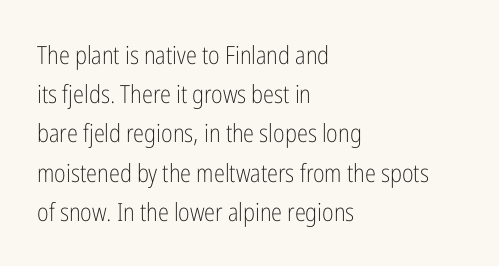
The image shows 25 px text type, upright; set left-aligned, normal line spacing (1.57x), normal letter spacing, not underlined.
